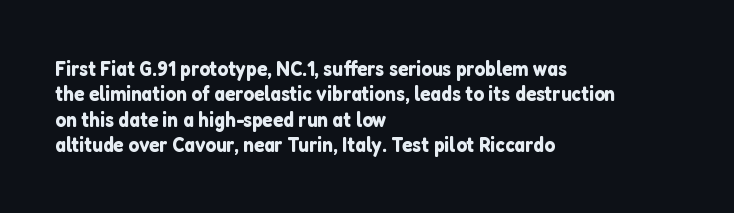
Short and long lines alike share a common starting point at left. Letters rest on an invisible, unmarked baseline. No extra tracking has been applied to these lines. Is there any slant? The stems are plumb.
